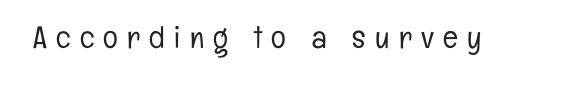
The image shows 31 px light, condensed sans-serif type, upright; set unusually wide letter spacing (+0.3 em), not underlined; low stroke contrast and a medium x-height.
